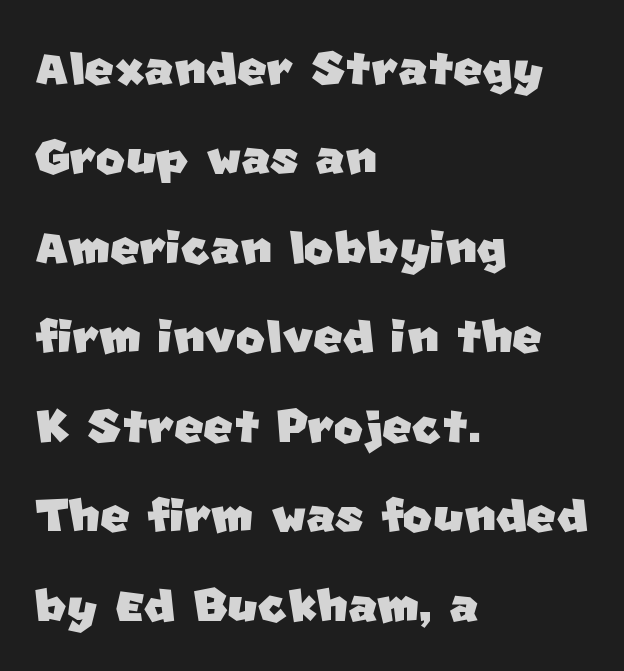
One glance says typical: line gaps are just what's usual. You could not count columns in this text — the font is proportionally spaced. Lines of text with bare space underneath. Serif or sans? Sans — the stroke terminals are bare. Layout note: lines flush left. Does extra space separate the letters? No, they use regular spacing.
